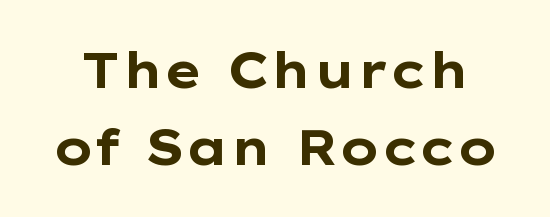
Is this a sans? Yes — the strokes have no serifs. Is the type bold? Yes — the strokes are clearly thick and heavy. You could not count columns in this text — the font is proportionally spaced. Honestly, the row spacing looks completely unremarkable. Type without underlining.
